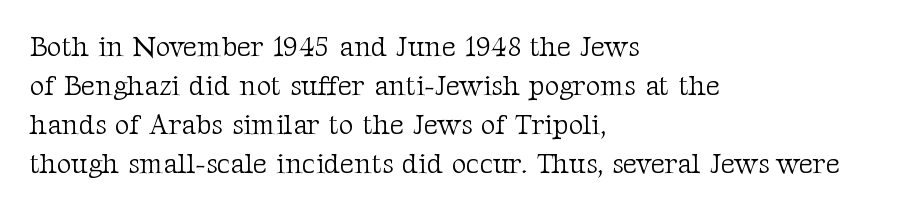
Q: Is the text bold? A: No.
Q: Is the text italic (slanted)? A: No, it is upright.
Q: Is the typeface a serif or a sans-serif typeface? A: Serif.
Q: Is the text underlined? A: No.
Q: How is the paragraph aligned? A: Left-aligned.
Q: Is the spacing between letters normal or unusually wide? A: Normal.
Q: Is the spacing between lines tight, normal or loose? A: Normal.
Q: Width (condensed, normal, or wide)? A: Normal.
Q: Stroke contrast? A: Medium.
Q: x-height? A: Medium.
Q: Monospaced? A: No.
